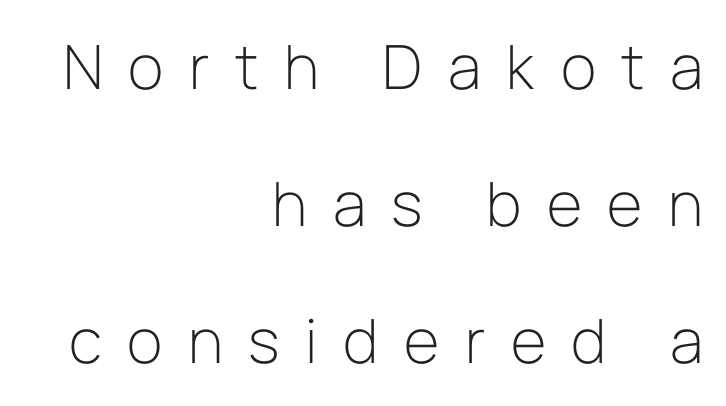
{"serif": "no", "italic": "no", "bold": "no", "weight": "light", "width": "normal", "stroke_contrast": "low", "x_height": "medium", "monospaced": "no", "underline": "no", "align": "right", "line_spacing": "loose", "line_spacing_ratio": 2.25, "letter_spacing": "wide", "letter_spacing_em": 0.42, "glyph_px": 61}
